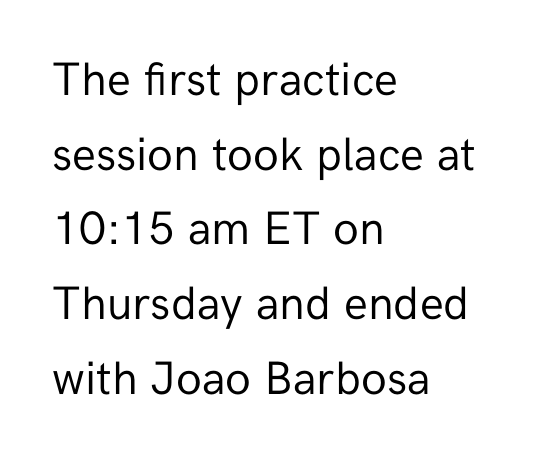
Posture: vertical. This sample is left-justified, so line endings fall wherever the words run out. These lines are rendered in a variable-pitch font. Notice how descenders clear the ascenders below comfortably — that's standard leading. Think standard paragraph weight, or any step lighter than that. Check the space under the baseline: it is left empty.
